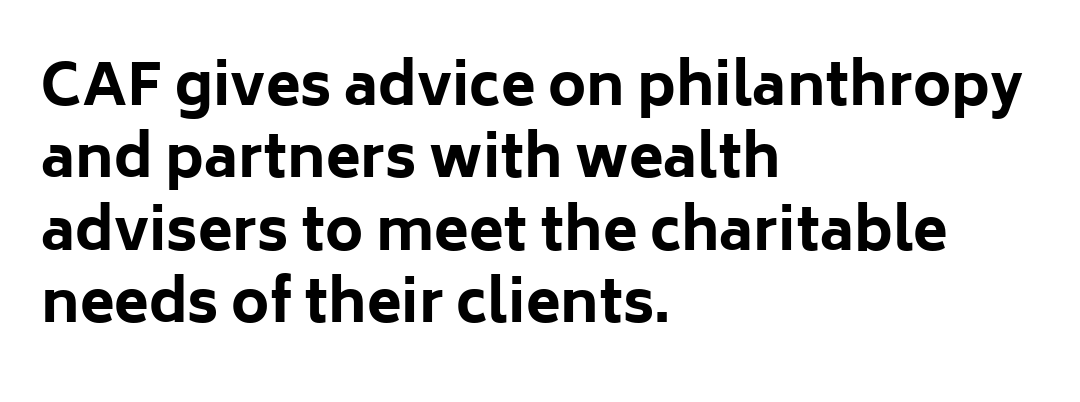
{"serif": "no", "italic": "no", "bold": "yes", "weight": "bold", "width": "normal", "stroke_contrast": "low", "x_height": "medium", "monospaced": "no", "underline": "no", "align": "left", "line_spacing": "normal", "line_spacing_ratio": 1.27, "letter_spacing": "normal", "letter_spacing_em": 0.0, "glyph_px": 57}
